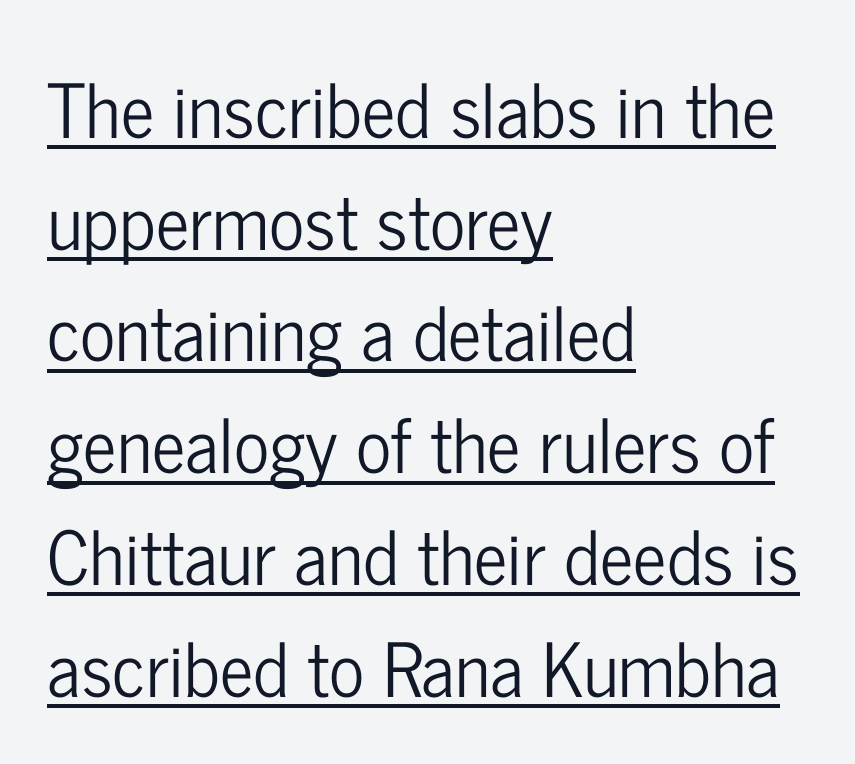
Q: Is the text italic (slanted)? A: No, it is upright.
Q: Is the typeface a serif or a sans-serif typeface? A: Sans-serif.
Q: Is the text underlined? A: Yes.
Q: How is the paragraph aligned? A: Left-aligned.
Q: Is the spacing between letters normal or unusually wide? A: Normal.
Q: Is the spacing between lines tight, normal or loose? A: Normal.
Q: Width (condensed, normal, or wide)? A: Condensed.
Q: Stroke contrast? A: Low.
Q: x-height? A: Medium.
Q: Monospaced? A: No.
